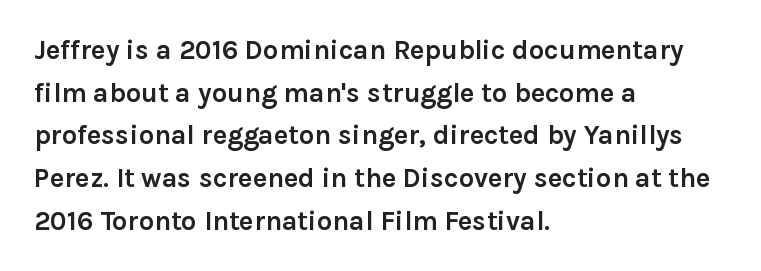
{"italic": "no", "bold": "yes", "underline": "no", "align": "left", "line_spacing": "normal", "line_spacing_ratio": 1.58, "letter_spacing": "normal", "letter_spacing_em": 0.0, "glyph_px": 27}
